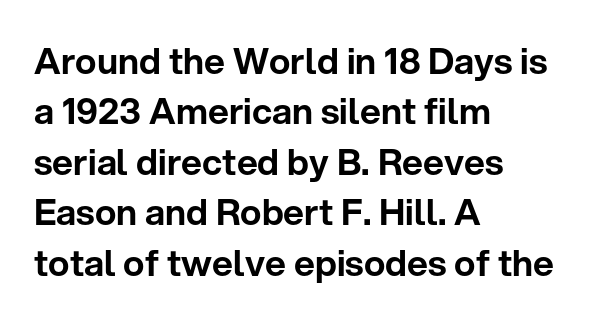
Q: Is the text italic (slanted)? A: No, it is upright.
Q: Is the typeface a serif or a sans-serif typeface? A: Sans-serif.
Q: Is the text underlined? A: No.
Q: How is the paragraph aligned? A: Left-aligned.
Q: Is the spacing between letters normal or unusually wide? A: Normal.
Q: Is the spacing between lines tight, normal or loose? A: Normal.
Q: Width (condensed, normal, or wide)? A: Normal.
Q: Stroke contrast? A: Low.
Q: x-height? A: Medium.
Q: Monospaced? A: No.
